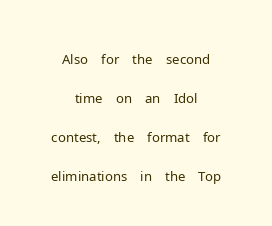
The image shows 27 px text type, upright; set centered, normal line spacing (1.45x), normal letter spacing, not underlined.
